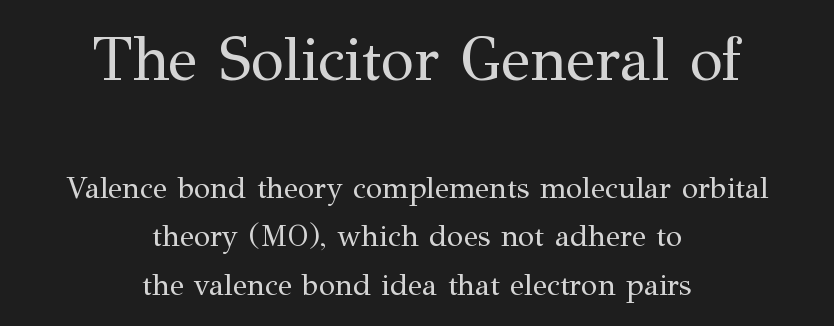
Q: Is the text bold? A: No.
Q: Is the text italic (slanted)? A: No, it is upright.
Q: Is the typeface a serif or a sans-serif typeface? A: Serif.
Q: Is the text underlined? A: No.
Q: How is the paragraph aligned? A: Centered.
Q: Is the spacing between letters normal or unusually wide? A: Normal.
Q: Is the spacing between lines tight, normal or loose? A: Normal.
Q: Which block of text is set in a larger size, the first (top) or the second (bottom)? A: The first (top) one.
Q: Width (condensed, normal, or wide)? A: Normal.
Q: Stroke contrast? A: Medium.
Q: x-height? A: Medium.
Q: Monospaced? A: No.
